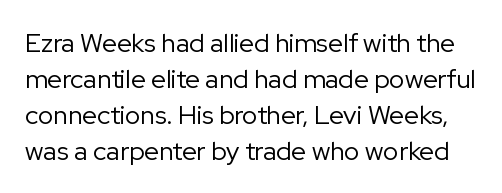
{"italic": "no", "bold": "no", "underline": "no", "line_spacing": "normal", "line_spacing_ratio": 1.38, "letter_spacing": "normal", "letter_spacing_em": 0.0, "glyph_px": 26}
